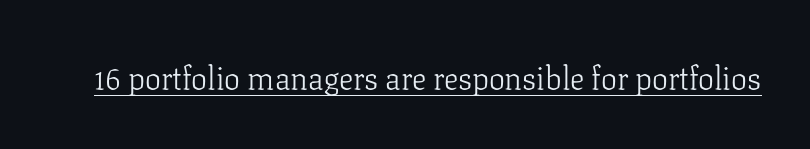
Tracking here is standard; glyphs follow each other at the usual distance. Tall strokes in this sample are plumb rather than angled. This sample has the flowing, uneven cadence of proportional lettering. This is underlined copy, the kind a proofreader might mark for attention. Letters have the restrained weight of plain body copy at most.
